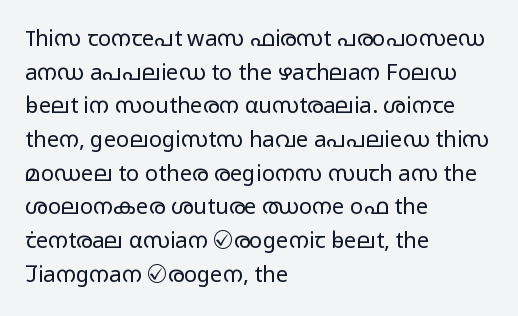
Unbolded letterforms with no extra heft. The letterforms sit shoulder to shoulder at normal distance. Line spacing here is normal. Glance below the letters and you will spot only blank space. Visually the block forms a straight wall on the left and a jagged coastline on the right.
